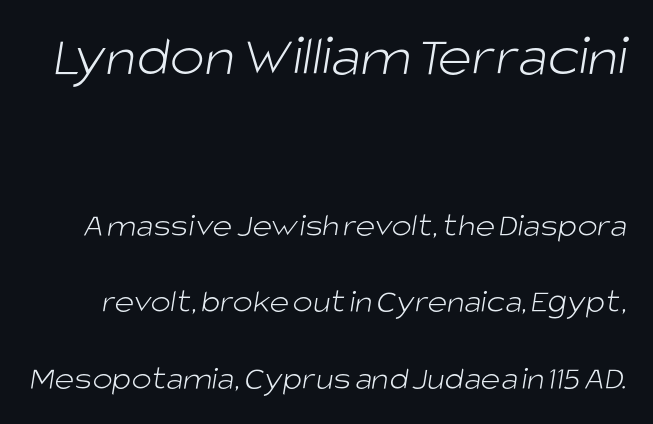
{"serif": "no", "bold": "no", "weight": "light", "width": "normal", "stroke_contrast": "low", "x_height": "large", "monospaced": "no", "underline": "no", "line_spacing": "loose", "line_spacing_ratio": 2.26, "letter_spacing": "normal", "letter_spacing_em": 0.0, "larger_block": "first", "size_ratio": 1.74, "glyph_px": 59}
